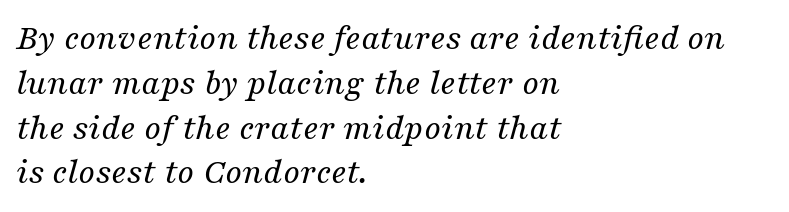
Q: Is the text bold? A: No.
Q: Is the text italic (slanted)? A: Yes, it leans right by about 16 degrees.
Q: Is the typeface a serif or a sans-serif typeface? A: Serif.
Q: Is the text underlined? A: No.
Q: How is the paragraph aligned? A: Left-aligned.
Q: Is the spacing between letters normal or unusually wide? A: Normal.
Q: Width (condensed, normal, or wide)? A: Normal.
Q: Stroke contrast? A: Medium.
Q: x-height? A: Medium.
Q: Monospaced? A: No.
